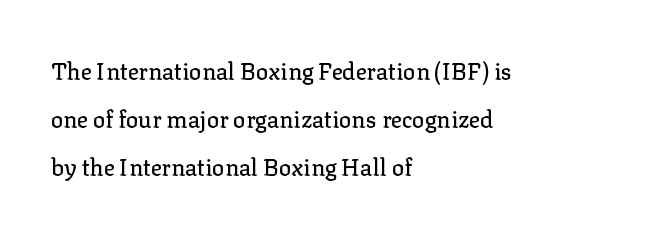
The image shows 23 px text type, upright; set left-aligned, loose line spacing (2.08x), normal letter spacing, not underlined.
